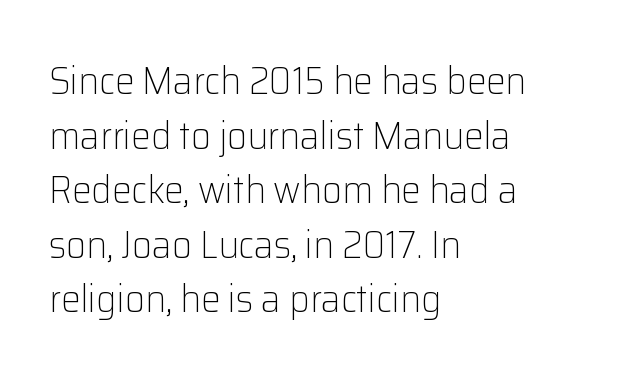
The image shows 39 px light sans-serif type, upright; set left-aligned, normal line spacing (1.4x), normal letter spacing, not underlined; low stroke contrast and a medium x-height.
